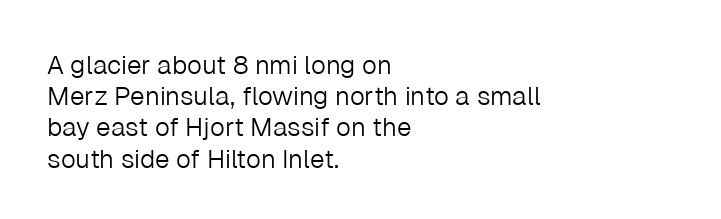
One-word summary of the alignment: left. In terms of letterspacing, this is plain default setting. The words here are not underlined. The characters are drawn with everyday or finer stroke widths. The letters stand straight up with perfectly vertical stems.
